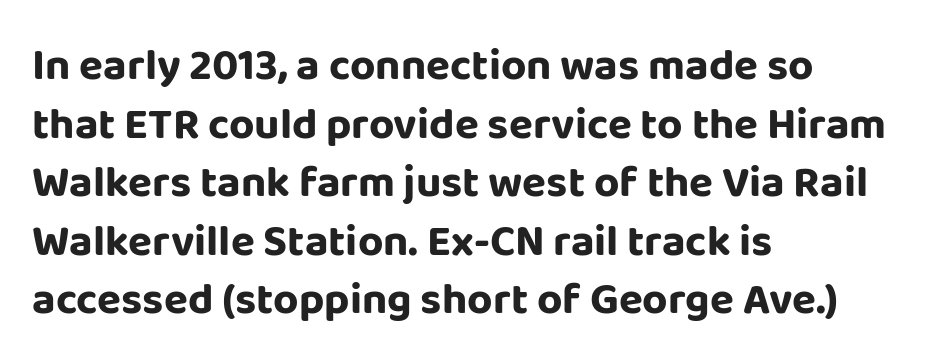
The image shows 44 px bold sans-serif type, upright; set left-aligned, normal line spacing (1.33x), normal letter spacing, not underlined; low stroke contrast and a large x-height.
